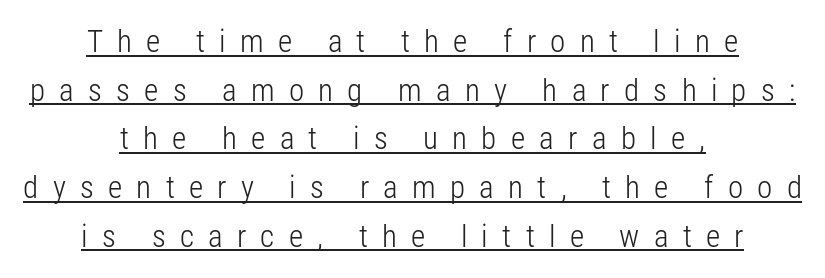
Q: Is the text bold? A: No.
Q: Is the text italic (slanted)? A: No, it is upright.
Q: Is the typeface a serif or a sans-serif typeface? A: Sans-serif.
Q: Is the text underlined? A: Yes.
Q: How is the paragraph aligned? A: Centered.
Q: Is the spacing between letters normal or unusually wide? A: Unusually wide.
Q: Is the spacing between lines tight, normal or loose? A: Normal.
Q: Width (condensed, normal, or wide)? A: Condensed.
Q: Stroke contrast? A: Low.
Q: x-height? A: Medium.
Q: Monospaced? A: No.
